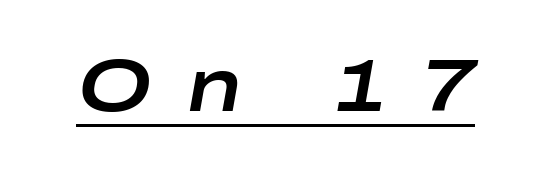
A baseline rule has been typeset under these characters. Tracking here is generous; glyphs stand well apart from one another. The face used here is proportionally spaced, like ordinary book or web type. Designer's note — italics engaged.
